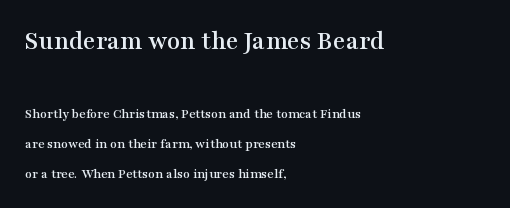
Honestly, there is no underline to notice here at all. The letterforms sit shoulder to shoulder at normal distance. Compared with a centered layout, this one pins lines to the left instead. The lines are spread far apart with generous leading.
